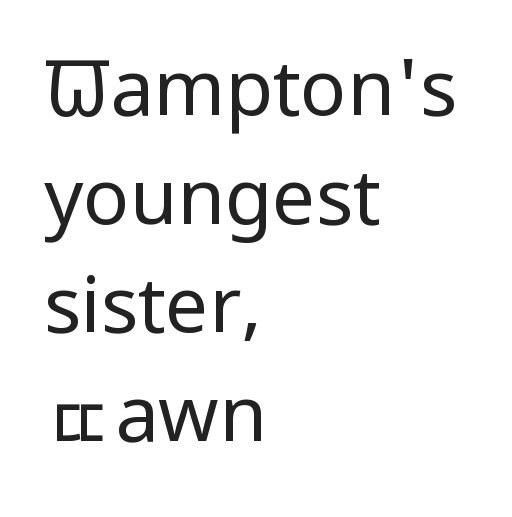
Q: Is the text bold? A: No.
Q: Is the text italic (slanted)? A: No, it is upright.
Q: Is the typeface a serif or a sans-serif typeface? A: Sans-serif.
Q: Is the text underlined? A: No.
Q: How is the paragraph aligned? A: Left-aligned.
Q: Is the spacing between letters normal or unusually wide? A: Normal.
Q: Is the spacing between lines tight, normal or loose? A: Normal.
Q: Width (condensed, normal, or wide)? A: Condensed.
Q: Stroke contrast? A: Low.
Q: x-height? A: Large.
Q: Monospaced? A: No.
